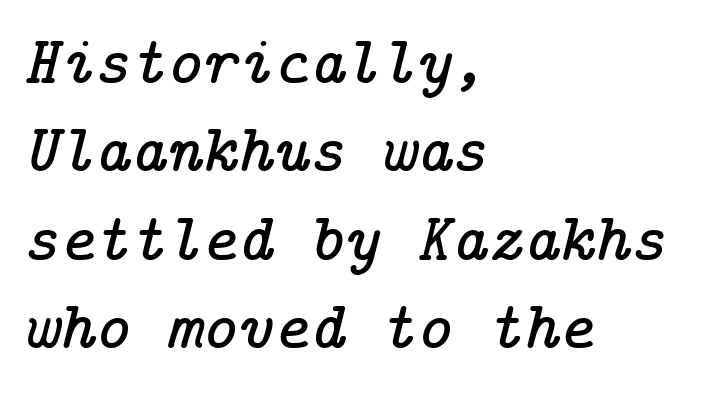
Each letter's strokes conclude with small projecting serifs. The space beneath each line is pristine and unruled. The whole block is typeset with a tilt. Is the block centered? No — it sits flush against the left margin.
